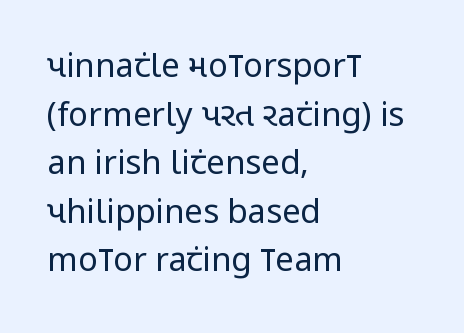
The image shows 33 px regular-weight, condensed sans-serif type, upright; set left-aligned, normal line spacing (1.47x), normal letter spacing, not underlined; low stroke contrast and a large x-height.
